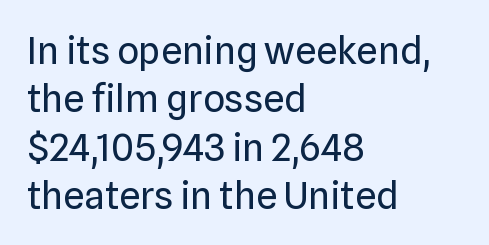
{"serif": "no", "italic": "no", "bold": "no", "weight": "regular", "width": "normal", "stroke_contrast": "low", "x_height": "medium", "monospaced": "no", "underline": "no", "align": "left", "line_spacing": "normal", "line_spacing_ratio": 1.27, "letter_spacing": "normal", "letter_spacing_em": 0.0, "glyph_px": 38}
